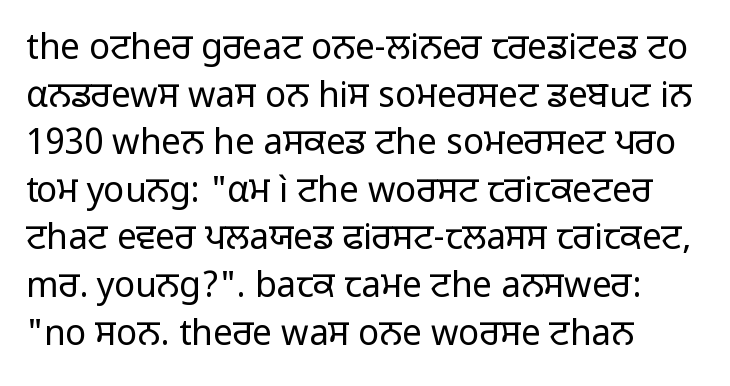
The passage shown is not underscored anywhere. Is the letter spacing exaggerated? No — it looks like the ordinary default. The face used here is proportionally spaced, like ordinary book or web type. Stems and bowls with no extra thickness — not bold.
